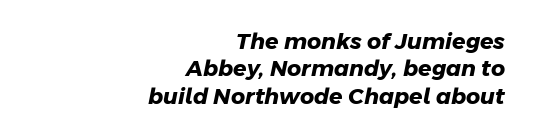
Q: Is the text bold? A: Yes.
Q: Is the text underlined? A: No.
Q: How is the paragraph aligned? A: Right-aligned.
Q: Is the spacing between letters normal or unusually wide? A: Normal.
Q: Is the spacing between lines tight, normal or loose? A: Normal.
